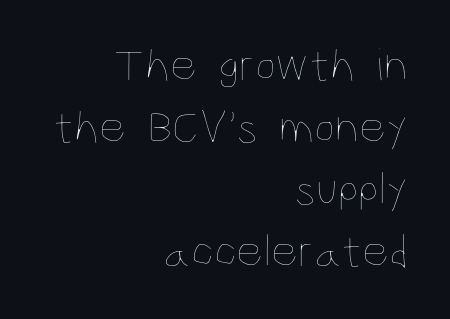
The words here are not underlined. The cut favours lightness, reaching ordinary text weight at its darkest. Summary of vertical rhythm: regular, with standard interline spacing. How are the letters spaced? Ordinarily, with no added tracking.
